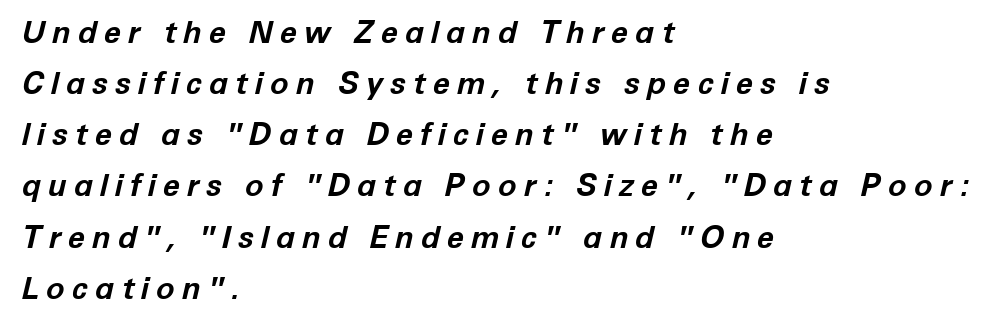
The image shows 31 px bold type, italic (leaning right); set left-aligned, normal line spacing (1.65x), unusually wide letter spacing (+0.22 em), not underlined; low stroke contrast and a medium x-height.
